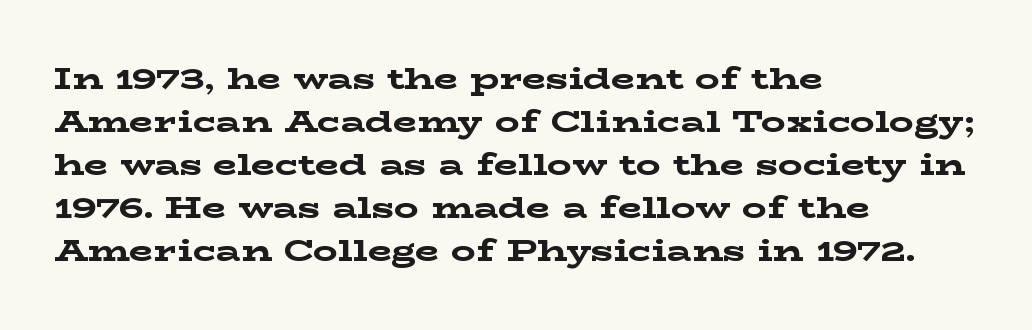
The image shows 31 px bold, wide serif type, upright; set left-aligned, normal line spacing (1.39x), normal letter spacing, not underlined; low stroke contrast and a medium x-height.
